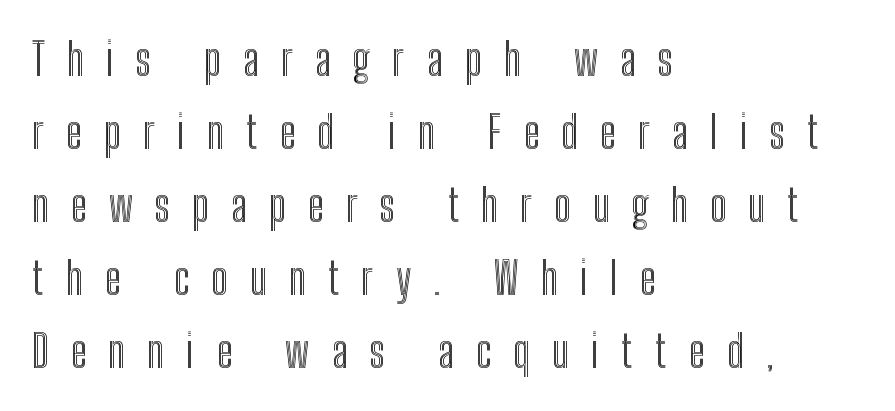
The image shows 44 px condensed type, upright; set left-aligned, normal line spacing (1.66x), unusually wide letter spacing (+0.5 em), not underlined; a medium x-height.
